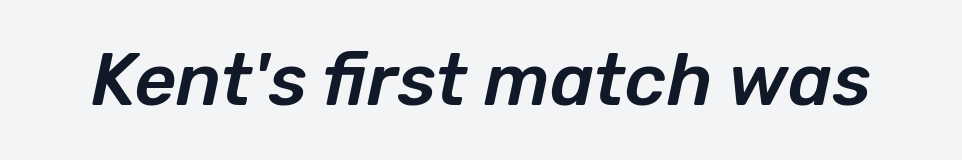
The image shows 73 px text type, italic (leaning right); set normal letter spacing, not underlined; low stroke contrast and a medium x-height.
